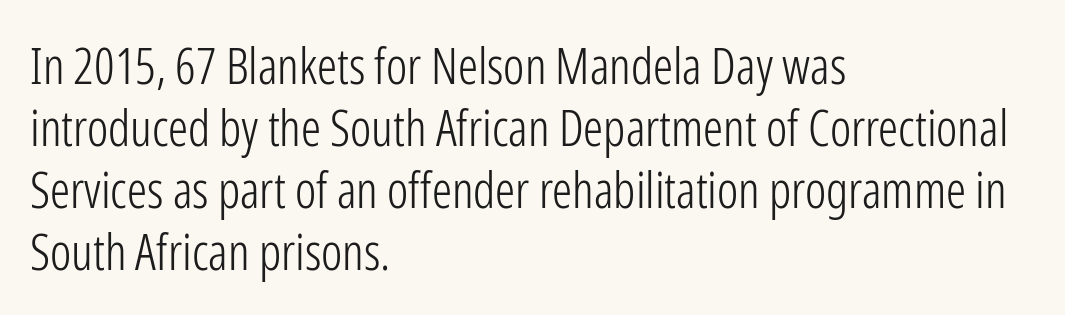
The text block is weighted toward the left margin, trailing off unevenly rightward. Look at the tracking — it's just the regular setting, nothing added. No word sits above an underline. Stem width sits at or under what a default text font uses.
